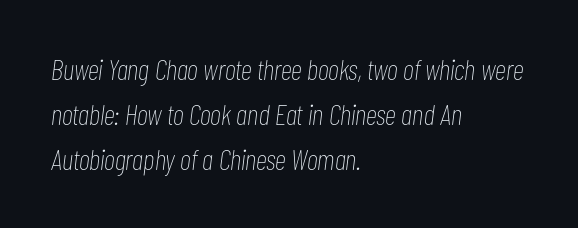
The image shows 29 px thin, condensed type, italic (leaning right); set left-aligned, normal line spacing (1.56x), normal letter spacing, not underlined; low stroke contrast and a medium x-height.
